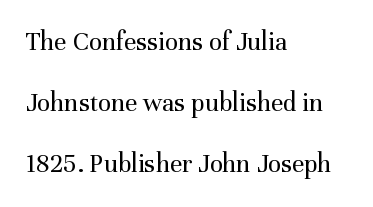
The image shows 27 px text type, upright; set left-aligned, loose line spacing (2.26x), normal letter spacing, not underlined.
